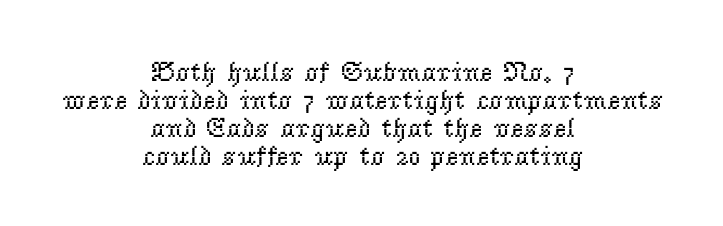
{"serif": "yes", "italic": "no", "bold": "no", "weight": "regular", "width": "normal", "stroke_contrast": "low", "x_height": "small", "monospaced": "no", "underline": "no", "align": "center", "line_spacing": "tight", "line_spacing_ratio": 1.0, "letter_spacing": "normal", "letter_spacing_em": 0.0, "glyph_px": 28}
